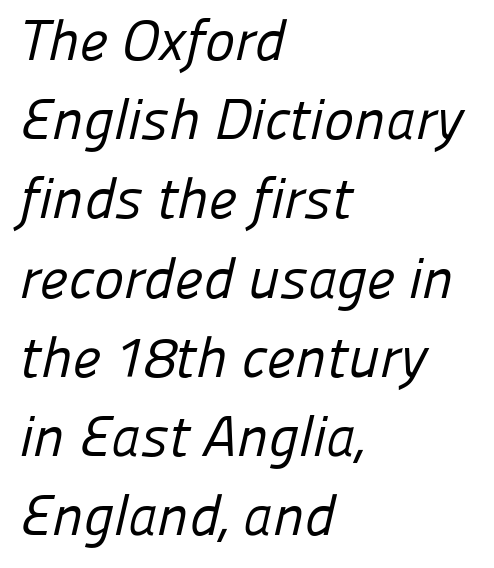
{"serif": "no", "bold": "no", "weight": "regular", "width": "normal", "stroke_contrast": "low", "x_height": "medium", "monospaced": "no", "underline": "no", "align": "left", "line_spacing": "normal", "line_spacing_ratio": 1.39, "letter_spacing": "normal", "letter_spacing_em": 0.0, "glyph_px": 57}
